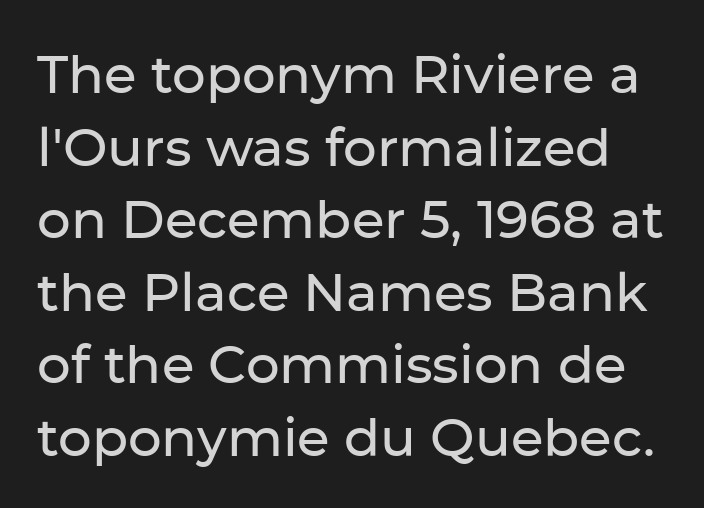
The image shows 53 px sans-serif type, upright; set normal line spacing (1.37x), normal letter spacing, not underlined; low stroke contrast and a medium x-height.
